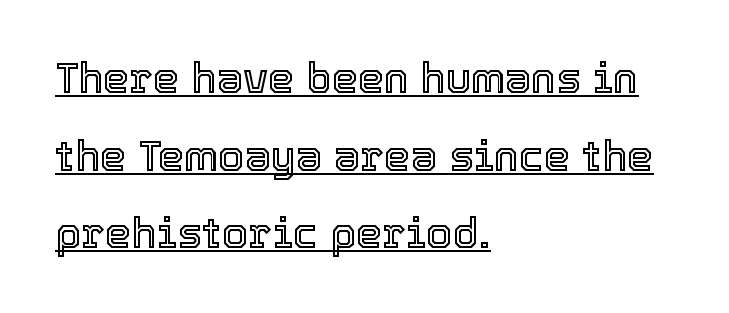
{"italic": "no", "width": "normal", "x_height": "medium", "monospaced": "no", "underline": "yes", "align": "left", "line_spacing_ratio": 1.85, "letter_spacing": "normal", "letter_spacing_em": 0.0, "glyph_px": 42}
